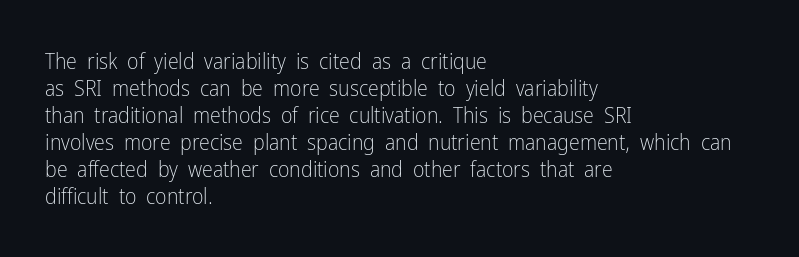
The image shows 22 px text type, upright; set left-aligned, line spacing 1.23x, normal letter spacing, not underlined.
